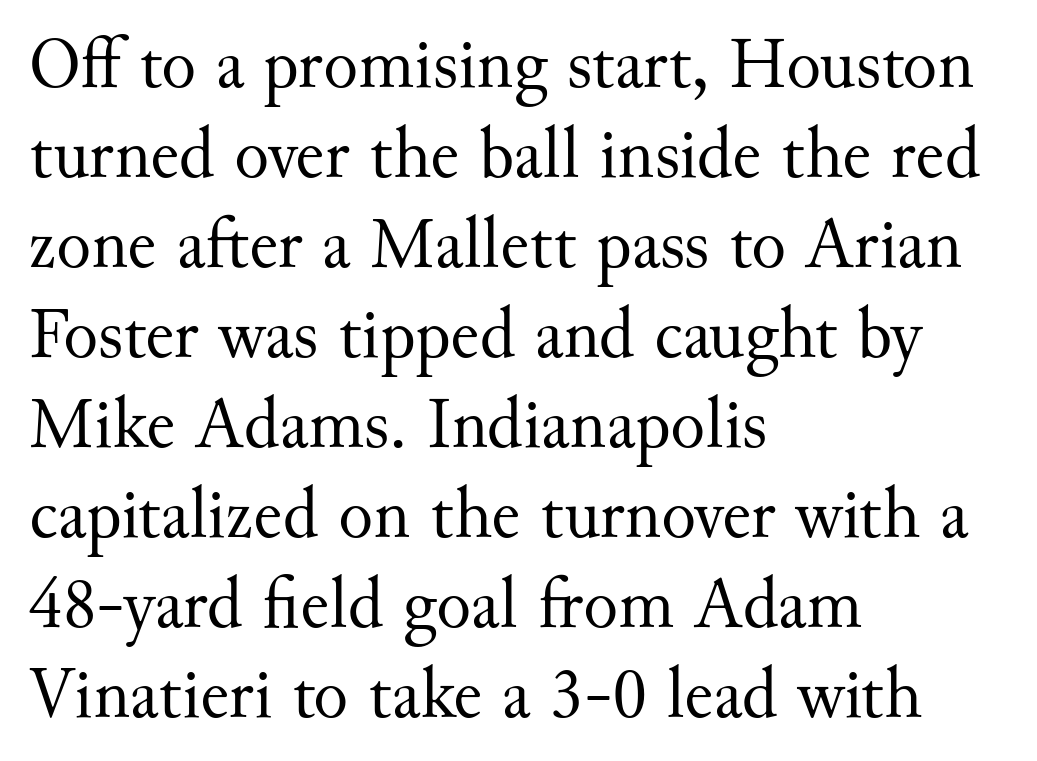
Which margin do the lines hug? The left one — the right edge is uneven. The designer went with a serif here, giving each stem small feet. The letterforms sit at book weight or below. In terms of leading, this rendering sits right in the middle.
